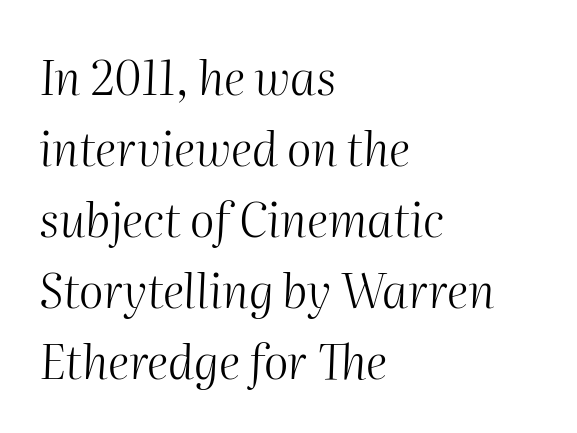
Q: Is the text bold? A: No.
Q: Is the text italic (slanted)? A: Yes, it leans right by about 2 degrees.
Q: Is the text underlined? A: No.
Q: How is the paragraph aligned? A: Left-aligned.
Q: Is the spacing between letters normal or unusually wide? A: Normal.
Q: Is the spacing between lines tight, normal or loose? A: Normal.
Q: Width (condensed, normal, or wide)? A: Normal.
Q: Stroke contrast? A: Medium.
Q: x-height? A: Medium.
Q: Monospaced? A: No.
